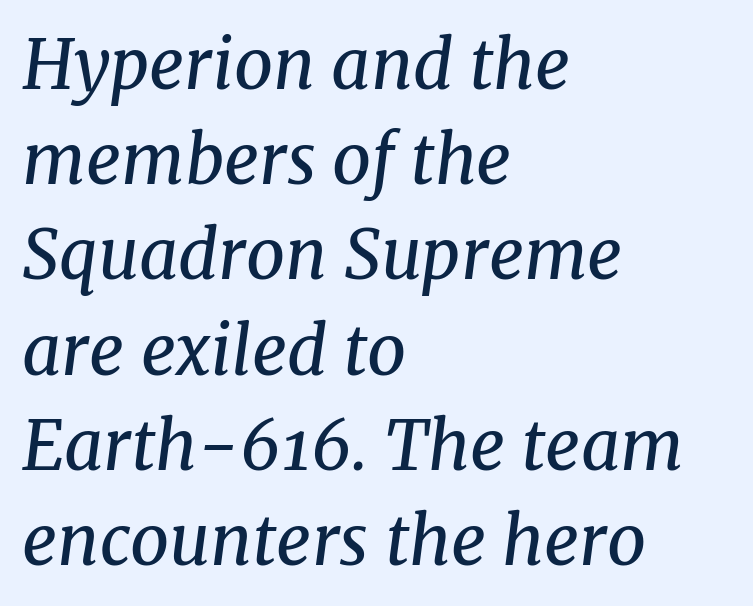
The image shows 68 px regular-weight serif type, italic (leaning right); set left-aligned, normal line spacing (1.4x), normal letter spacing, not underlined; medium stroke contrast and a medium x-height.
